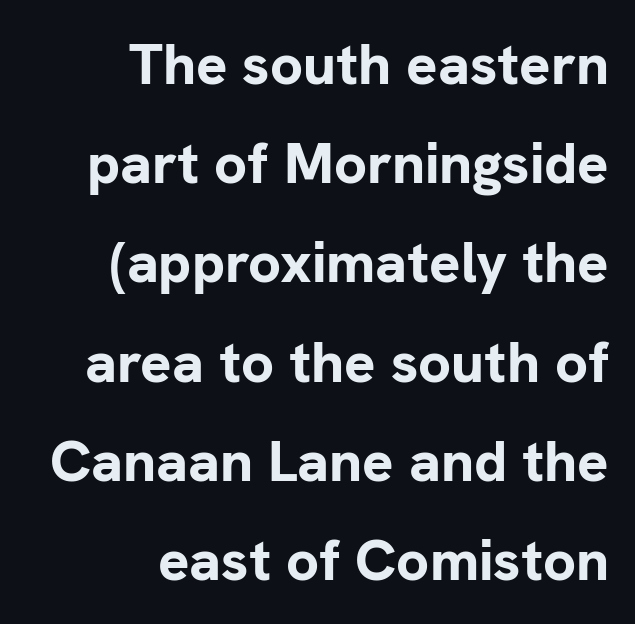
A bare baseline throughout the passage. A sans-serif font was chosen for this passage. Looks like regular typesetting: each glyph gets only the width it needs. Thick stems and heavy bowls — unmistakably bold.
